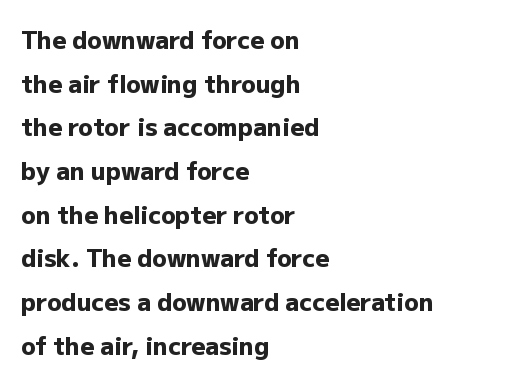
Q: Is the text bold? A: Yes.
Q: Is the text italic (slanted)? A: No, it is upright.
Q: Is the text underlined? A: No.
Q: How is the paragraph aligned? A: Left-aligned.
Q: Is the spacing between letters normal or unusually wide? A: Normal.
